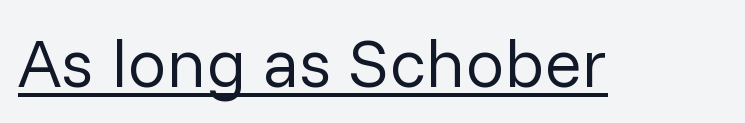
The image shows 69 px regular-weight sans-serif type, upright; set normal letter spacing, underlined; low stroke contrast and a medium x-height.
